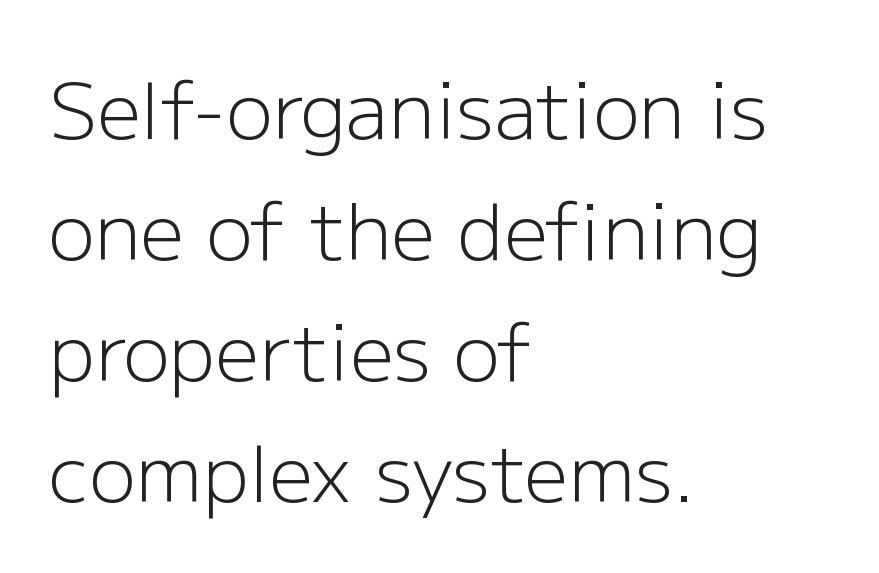
Q: Is the text bold? A: No.
Q: Is the text italic (slanted)? A: No, it is upright.
Q: Is the typeface a serif or a sans-serif typeface? A: Sans-serif.
Q: Is the text underlined? A: No.
Q: How is the paragraph aligned? A: Left-aligned.
Q: Is the spacing between letters normal or unusually wide? A: Normal.
Q: Is the spacing between lines tight, normal or loose? A: Normal.
Q: Width (condensed, normal, or wide)? A: Normal.
Q: Stroke contrast? A: Low.
Q: x-height? A: Medium.
Q: Monospaced? A: No.
